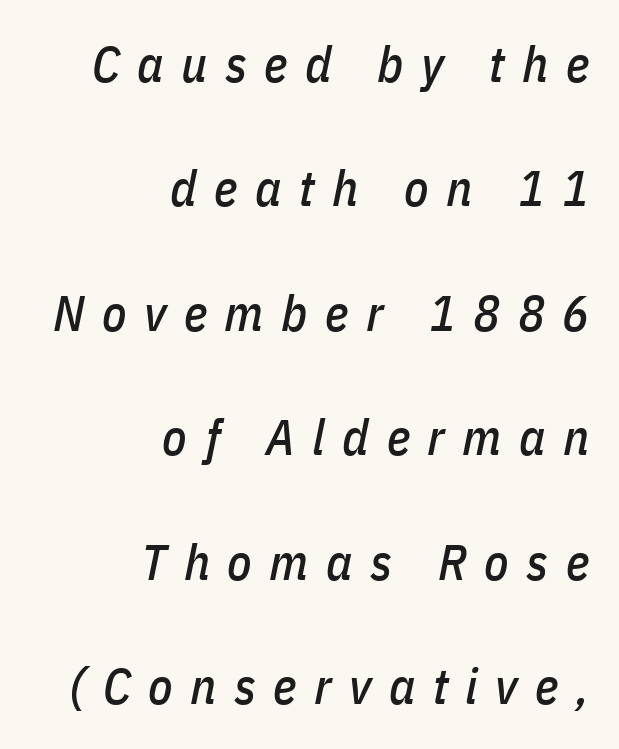
The image shows 50 px condensed type, italic (leaning right); set right-aligned, loose line spacing (2.49x), unusually wide letter spacing (+0.35 em), not underlined; low stroke contrast and a medium x-height.
